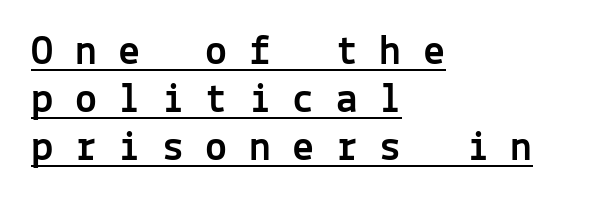
The image shows 44 px sans-serif type, upright, monospaced; set left-aligned, tight line spacing (1.09x), unusually wide letter spacing (+0.49 em), underlined; a medium x-height.
